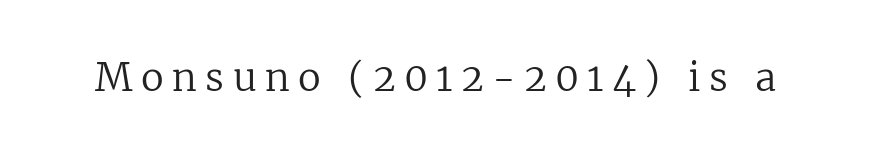
The image shows 38 px regular-weight serif type, upright; set unusually wide letter spacing (+0.22 em), not underlined; low stroke contrast and a medium x-height.
